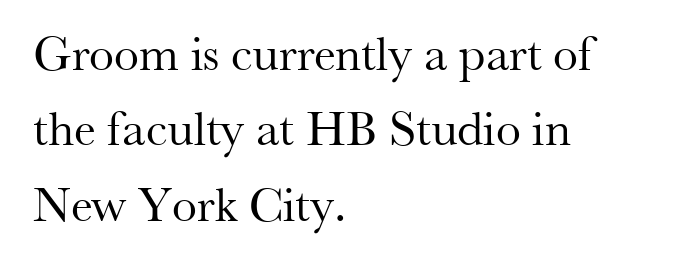
Q: Is the text bold? A: No.
Q: Is the text italic (slanted)? A: No, it is upright.
Q: Is the typeface a serif or a sans-serif typeface? A: Serif.
Q: Is the text underlined? A: No.
Q: How is the paragraph aligned? A: Left-aligned.
Q: Is the spacing between letters normal or unusually wide? A: Normal.
Q: Is the spacing between lines tight, normal or loose? A: Normal.
Q: Width (condensed, normal, or wide)? A: Normal.
Q: Stroke contrast? A: Medium.
Q: x-height? A: Small.
Q: Monospaced? A: No.
